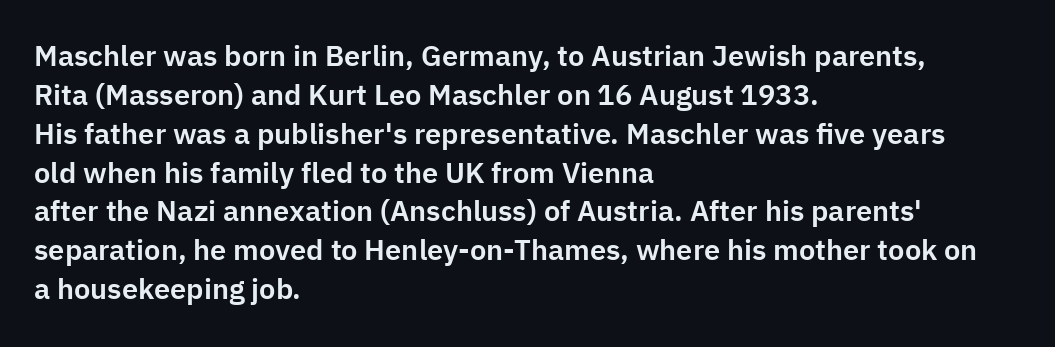
Q: Is the text italic (slanted)? A: No, it is upright.
Q: Is the typeface a serif or a sans-serif typeface? A: Sans-serif.
Q: Is the text underlined? A: No.
Q: How is the paragraph aligned? A: Left-aligned.
Q: Is the spacing between letters normal or unusually wide? A: Normal.
Q: Is the spacing between lines tight, normal or loose? A: Normal.
Q: Width (condensed, normal, or wide)? A: Normal.
Q: Stroke contrast? A: Low.
Q: x-height? A: Medium.
Q: Monospaced? A: No.
